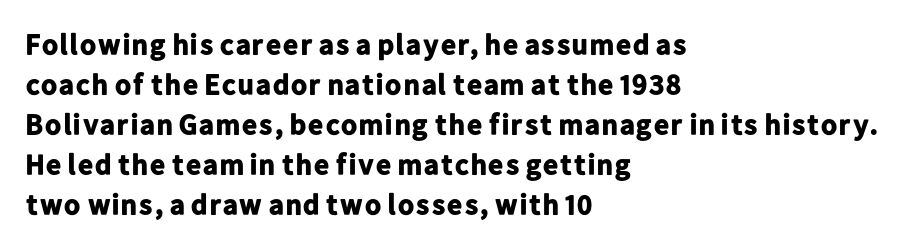
{"serif": "no", "italic": "no", "bold": "yes", "weight": "bold", "width": "normal", "stroke_contrast": "low", "x_height": "medium", "monospaced": "no", "underline": "no", "align": "left", "line_spacing": "normal", "line_spacing_ratio": 1.38, "letter_spacing": "normal", "letter_spacing_em": 0.0, "glyph_px": 29}
